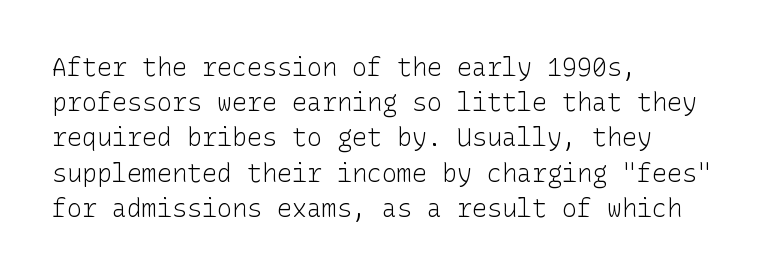
{"italic": "no", "bold": "no", "underline": "no", "align": "left", "line_spacing": "normal", "line_spacing_ratio": 1.41, "letter_spacing": "normal", "letter_spacing_em": 0.0, "glyph_px": 25}
